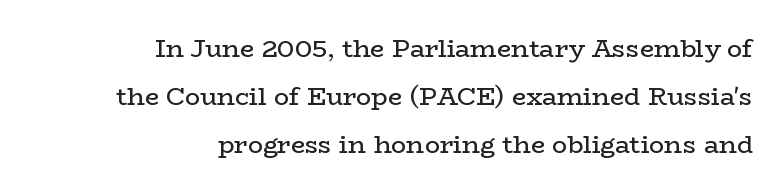
The image shows 25 px text type, upright; set right-aligned, loose line spacing (1.93x), normal letter spacing, not underlined.
